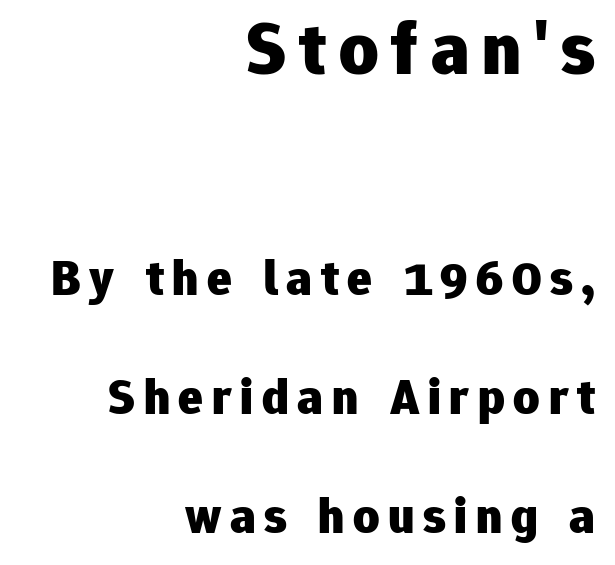
The image shows 76 px heavy sans-serif type, upright; set right-aligned, loose line spacing (2.34x), not underlined; the first (top) block is 1.49x larger; low stroke contrast and a medium x-height.
